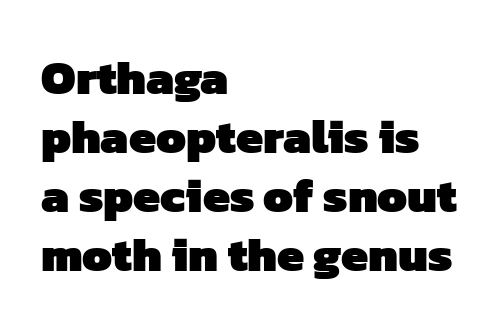
Q: Is the text bold? A: Yes.
Q: Is the typeface a serif or a sans-serif typeface? A: Sans-serif.
Q: Is the text underlined? A: No.
Q: How is the paragraph aligned? A: Left-aligned.
Q: Is the spacing between letters normal or unusually wide? A: Normal.
Q: Width (condensed, normal, or wide)? A: Normal.
Q: Stroke contrast? A: Low.
Q: x-height? A: Medium.
Q: Monospaced? A: No.
